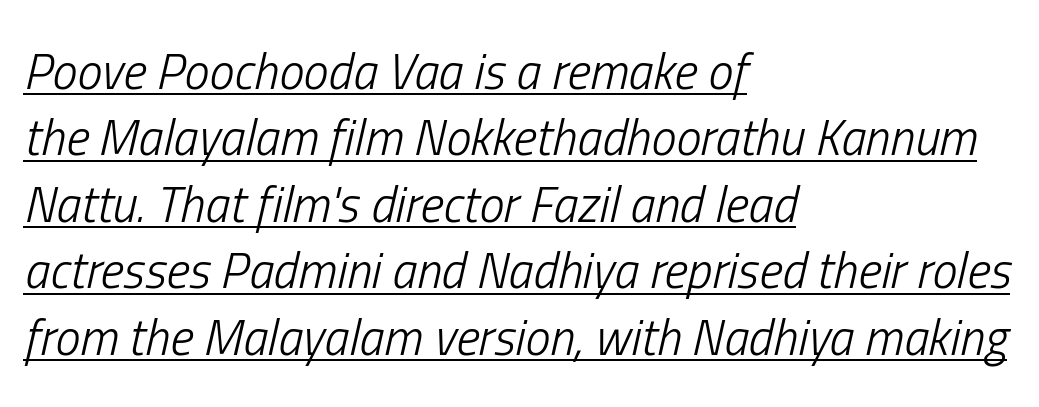
The image shows 50 px light, condensed type, italic (leaning right); set left-aligned, normal line spacing (1.33x), normal letter spacing, underlined; low stroke contrast and a medium x-height.
